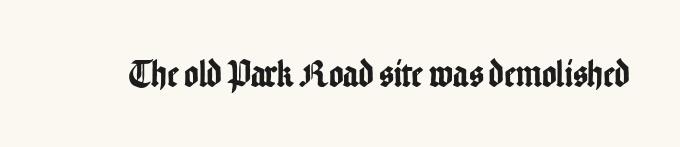
The horizontal fit of the characters is conventional and even. Here the designer chose a conventional face with non-uniform glyph widths. The string is rendered with underlining switched off. This sample uses a sans-serif face.
